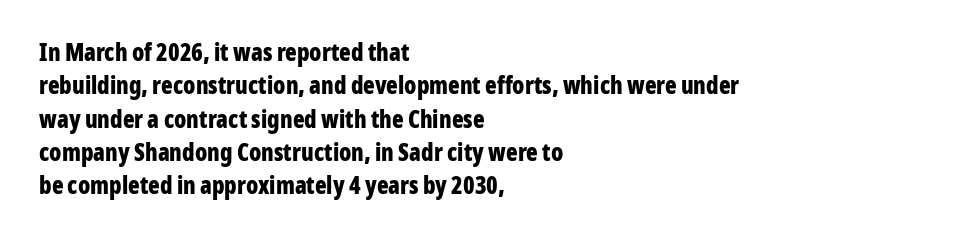
{"italic": "no", "bold": "yes", "underline": "no", "align": "left", "line_spacing": "normal", "line_spacing_ratio": 1.39, "letter_spacing": "normal", "letter_spacing_em": 0.0, "glyph_px": 24}
